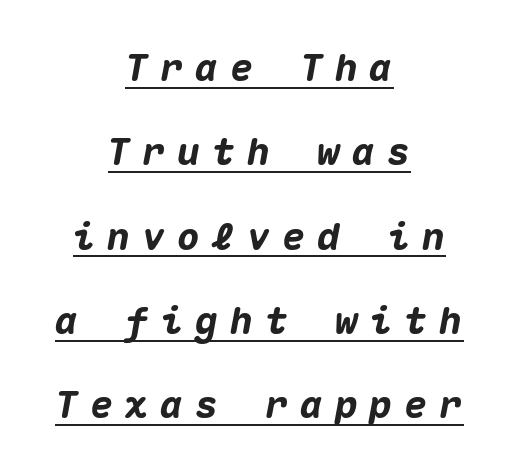
The image shows 38 px heavy type, italic (leaning right), monospaced; set centered, loose line spacing (2.22x), unusually wide letter spacing (+0.32 em), underlined; medium stroke contrast and a medium x-height.
